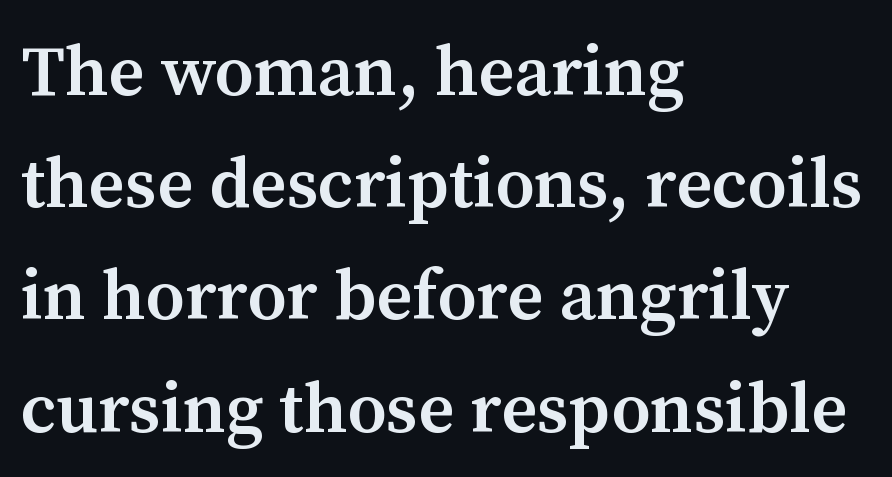
{"serif": "yes", "italic": "no", "bold": "semi", "weight": "semibold", "width": "normal", "stroke_contrast": "medium", "x_height": "medium", "monospaced": "no", "underline": "no", "align": "left", "line_spacing": "normal", "line_spacing_ratio": 1.58, "letter_spacing": "normal", "letter_spacing_em": 0.0, "glyph_px": 71}
